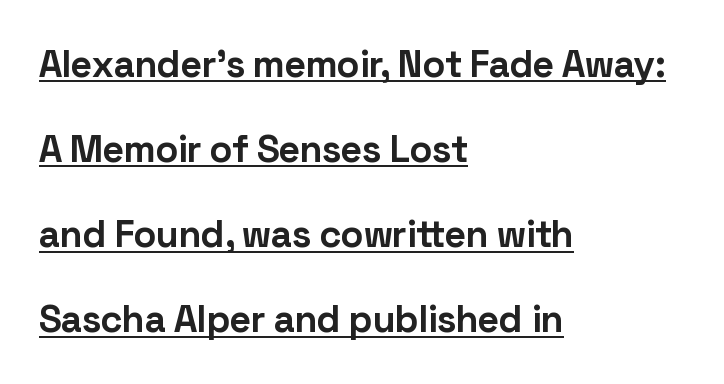
Q: Is the text bold? A: Yes.
Q: Is the text italic (slanted)? A: No, it is upright.
Q: Is the typeface a serif or a sans-serif typeface? A: Sans-serif.
Q: Is the text underlined? A: Yes.
Q: How is the paragraph aligned? A: Left-aligned.
Q: Is the spacing between letters normal or unusually wide? A: Normal.
Q: Is the spacing between lines tight, normal or loose? A: Loose.
Q: Width (condensed, normal, or wide)? A: Normal.
Q: Stroke contrast? A: Low.
Q: x-height? A: Medium.
Q: Monospaced? A: No.
